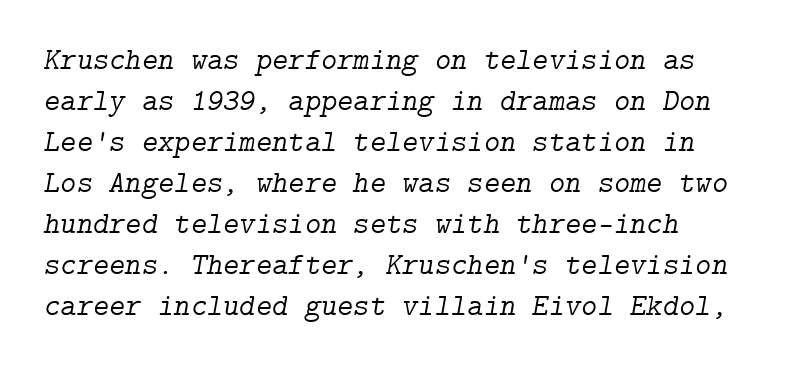
Each letter's strokes conclude with small projecting serifs. A light-to-regular cut is what we see here. Successive baselines arrive at the customary interval. Students, note that the glyphs here touch the page at normal intervals.
